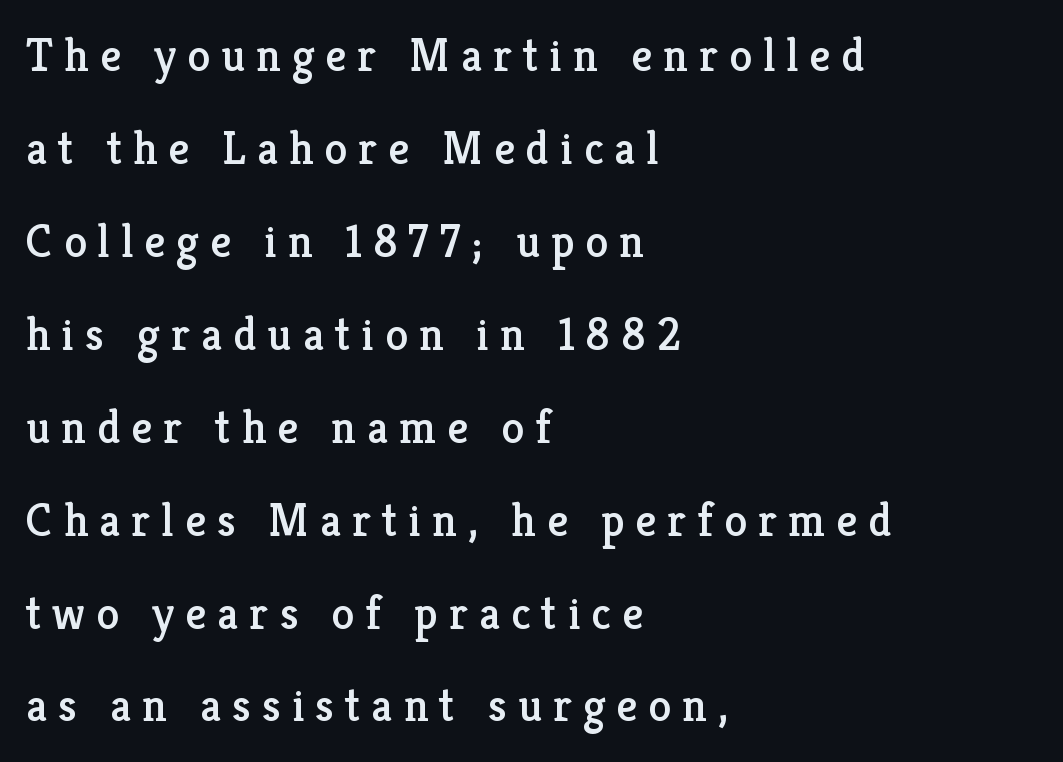
{"serif": "yes", "italic": "no", "width": "normal", "stroke_contrast": "low", "x_height": "medium", "monospaced": "no", "underline": "no", "align": "left", "line_spacing": "loose", "line_spacing_ratio": 2.02, "letter_spacing": "wide", "letter_spacing_em": 0.24, "glyph_px": 46}
